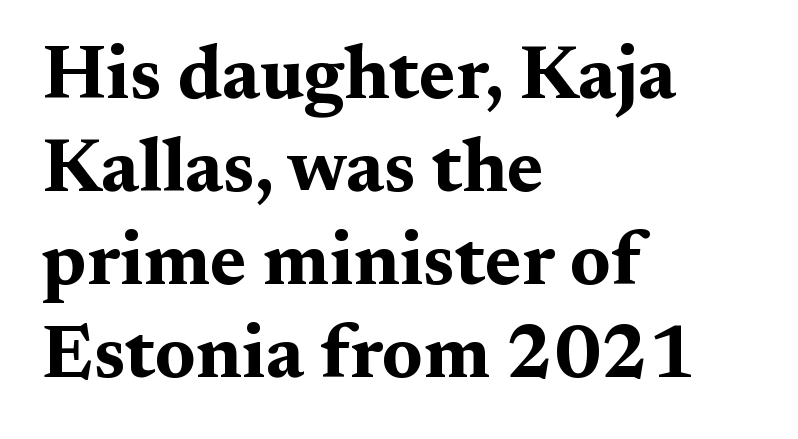
Q: Is the text bold? A: Yes.
Q: Is the text italic (slanted)? A: No, it is upright.
Q: Is the typeface a serif or a sans-serif typeface? A: Serif.
Q: Is the text underlined? A: No.
Q: How is the paragraph aligned? A: Left-aligned.
Q: Is the spacing between letters normal or unusually wide? A: Normal.
Q: Width (condensed, normal, or wide)? A: Wide.
Q: Stroke contrast? A: Medium.
Q: x-height? A: Medium.
Q: Monospaced? A: No.
